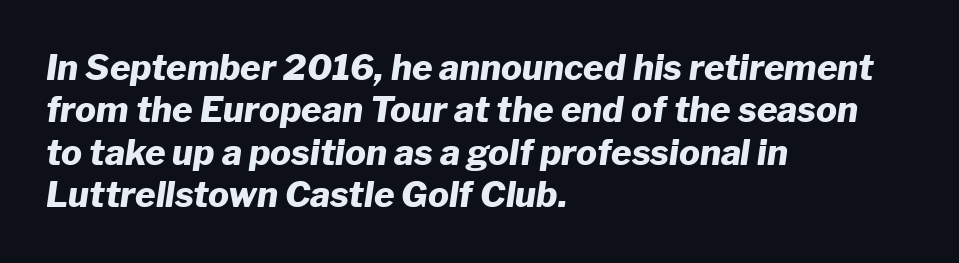
Q: Is the text bold? A: Yes.
Q: Is the text italic (slanted)? A: Yes, it leans right by about 8 degrees.
Q: Is the text underlined? A: No.
Q: How is the paragraph aligned? A: Left-aligned.
Q: Is the spacing between letters normal or unusually wide? A: Normal.
Q: Width (condensed, normal, or wide)? A: Normal.
Q: Stroke contrast? A: Low.
Q: x-height? A: Medium.
Q: Monospaced? A: No.
